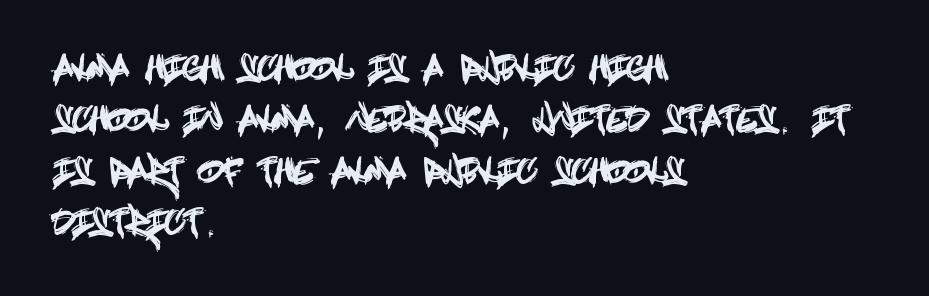
Q: Is the text italic (slanted)? A: Yes.
Q: Is the typeface a serif or a sans-serif typeface? A: Sans-serif.
Q: Is the text underlined? A: No.
Q: How is the paragraph aligned? A: Left-aligned.
Q: Is the spacing between letters normal or unusually wide? A: Normal.
Q: Is the spacing between lines tight, normal or loose? A: Normal.
Q: Width (condensed, normal, or wide)? A: Condensed.
Q: x-height? A: Large.
